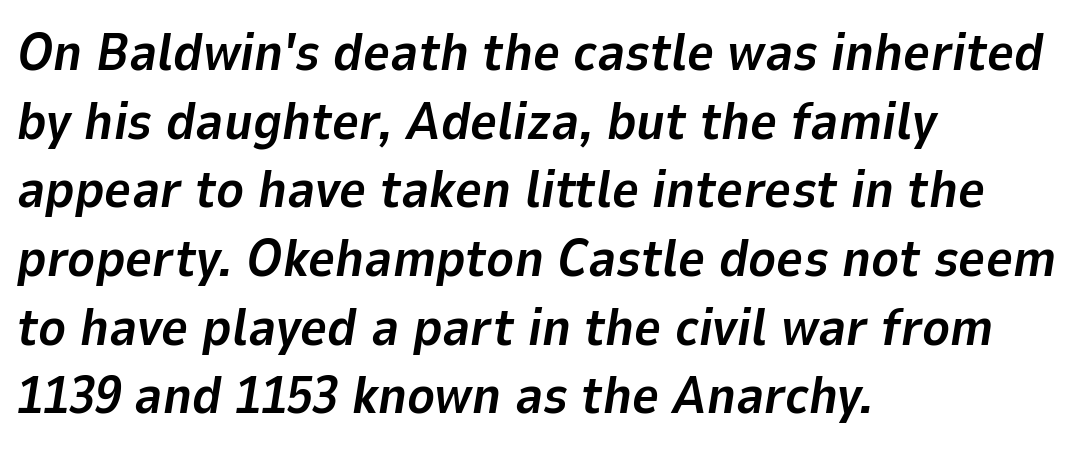
Q: Is the text bold? A: Yes.
Q: Is the text italic (slanted)? A: Yes, it leans right by about 9 degrees.
Q: Is the text underlined? A: No.
Q: How is the paragraph aligned? A: Left-aligned.
Q: Is the spacing between letters normal or unusually wide? A: Normal.
Q: Is the spacing between lines tight, normal or loose? A: Normal.
Q: Width (condensed, normal, or wide)? A: Normal.
Q: Stroke contrast? A: Low.
Q: x-height? A: Medium.
Q: Monospaced? A: No.
